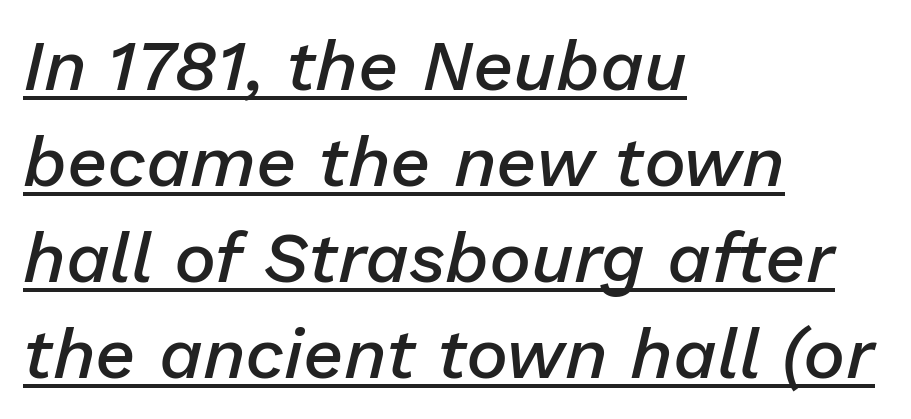
Short note: letters normally spaced. A fair bit of extra ink — the face is semibold, not bold. The typography opts for an oblique posture over an upright one. Does a line run under the words? Yes, clearly. Is there much room between lines? A standard amount, neither cramped nor airy. The letters advance in unequal steps, a hallmark of proportional type.
